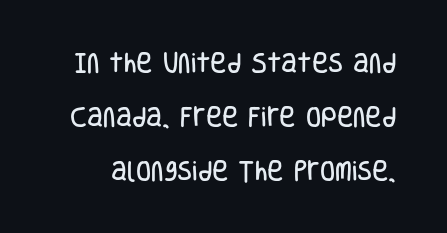
Q: Is the text italic (slanted)? A: No, it is upright.
Q: Is the text underlined? A: No.
Q: Is the spacing between letters normal or unusually wide? A: Normal.
Q: Is the spacing between lines tight, normal or loose? A: Loose.
